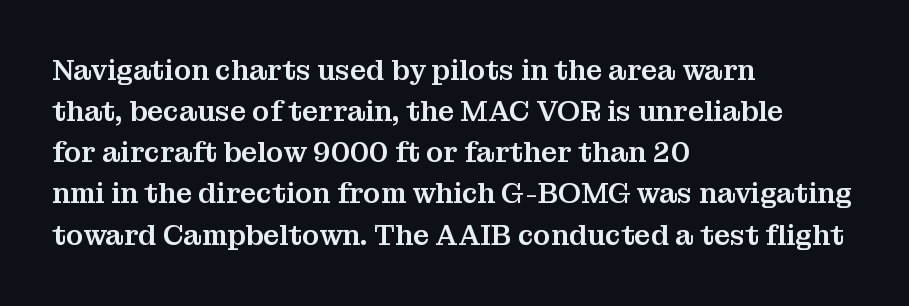
Observe the serifs anchoring each vertical stroke in this sample. The tracking reads as untouched default to a designer's eye. Lines of text with bare space underneath. Note the varied advance widths — an 'i' is clearly narrower than an 'm'.
